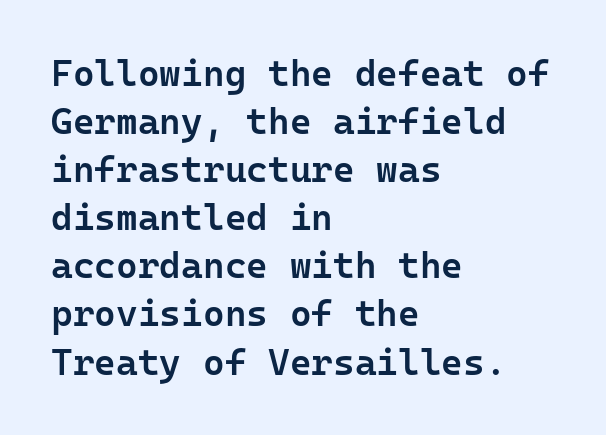
Q: Is the text bold? A: Semi-bold.
Q: Is the text italic (slanted)? A: No, it is upright.
Q: Is the typeface a serif or a sans-serif typeface? A: Sans-serif.
Q: Is the text underlined? A: No.
Q: How is the paragraph aligned? A: Left-aligned.
Q: Is the spacing between letters normal or unusually wide? A: Normal.
Q: Is the spacing between lines tight, normal or loose? A: Normal.
Q: Width (condensed, normal, or wide)? A: Normal.
Q: Stroke contrast? A: Low.
Q: x-height? A: Medium.
Q: Monospaced? A: Yes.
